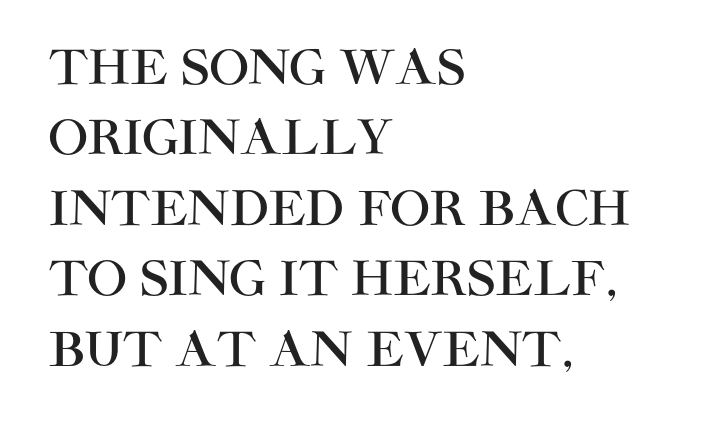
{"serif": "no", "italic": "no", "width": "normal", "stroke_contrast": "high", "x_height": "large", "monospaced": "no", "underline": "no", "align": "left", "line_spacing": "normal", "line_spacing_ratio": 1.5, "letter_spacing": "normal", "letter_spacing_em": 0.0, "glyph_px": 47}
